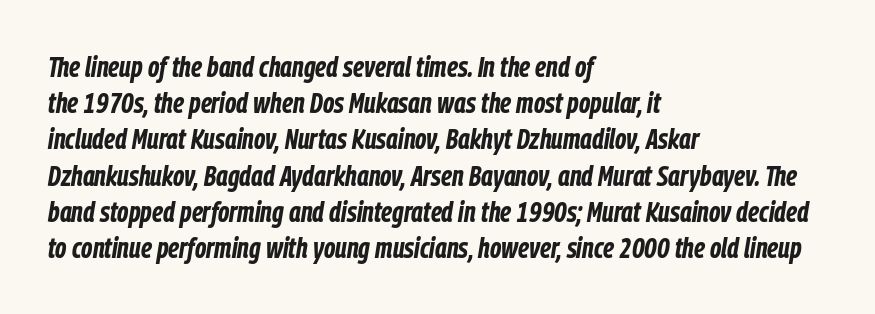
Reading down the column, the eye jumps a familiar distance to each next line. The passage shown is typed in a proportional face where columns would drift. Line starts are locked; line ends wander. A typesetter would mark this as italic. Plain, unruled lines of type.
